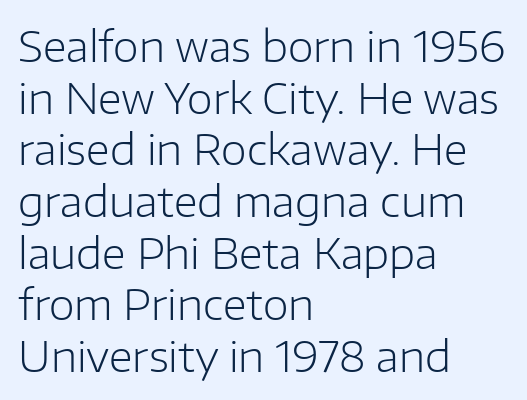
These lines were composed using upright roman letters. Bare-footed words on every line. No chunkiness to these letters — they're not bold. Each letter keeps its own natural width here, so spacing adapts to shape.
